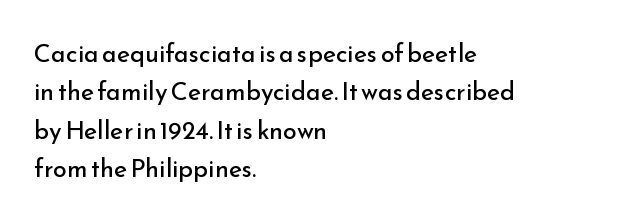
The image shows 25 px text type, upright; set left-aligned, normal line spacing (1.54x), normal letter spacing, not underlined.
